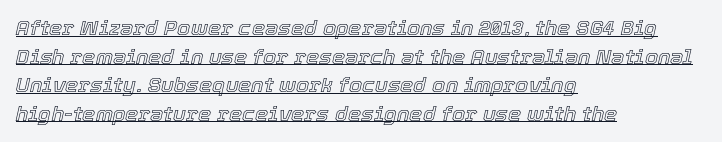
The image shows 21 px text type, italic (leaning right); set left-aligned, normal line spacing (1.36x), normal letter spacing, underlined.
